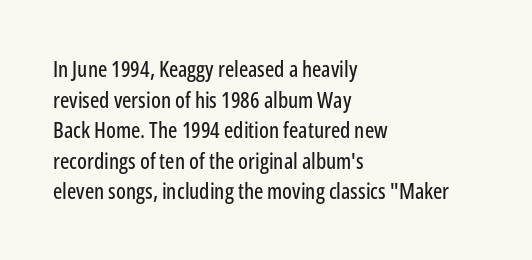
If you drew a line through each stem, it would be perfectly vertical. Honestly, the letter spacing is just normal — you wouldn't notice it. The words here are not underlined. Notice how the passage keeps a crisp vertical edge on the left only. Interline gaps are of average width in this sample.
